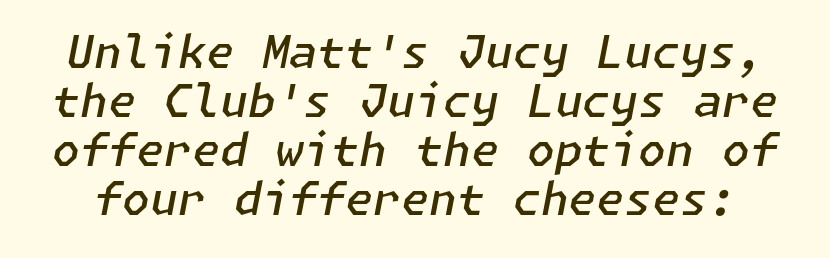
{"italic": "yes", "lean": "right", "slant_degrees": 11, "bold": "semi", "weight": "semibold", "width": "normal", "stroke_contrast": "low", "x_height": "medium", "underline": "no", "line_spacing": "tight", "line_spacing_ratio": 1.09, "letter_spacing": "normal", "letter_spacing_em": 0.0, "glyph_px": 45}
